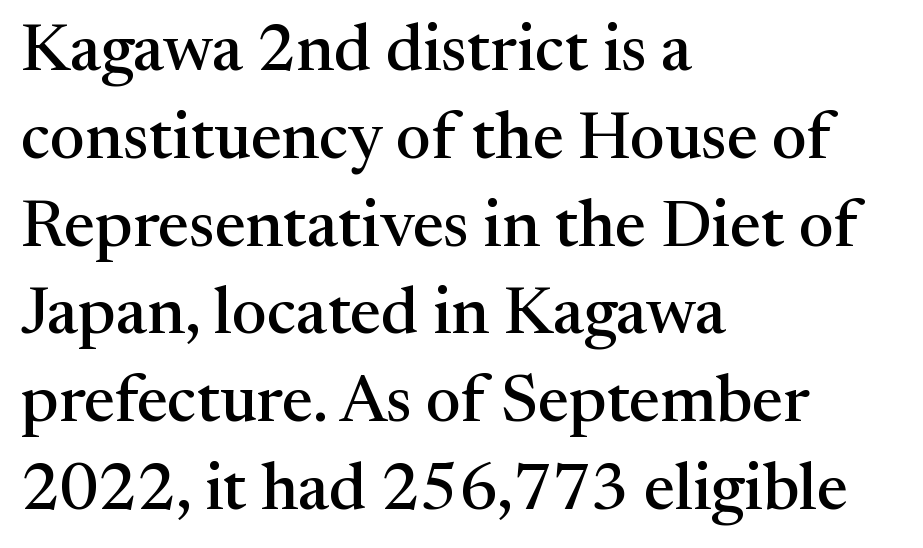
Each letter keeps its own natural width here, so spacing adapts to shape. Teacher's note: observe the even left margin — that is flush-left alignment. The letters sit at their default tracking, neither squeezed nor spread. Decoration check: the copy has no underline.
